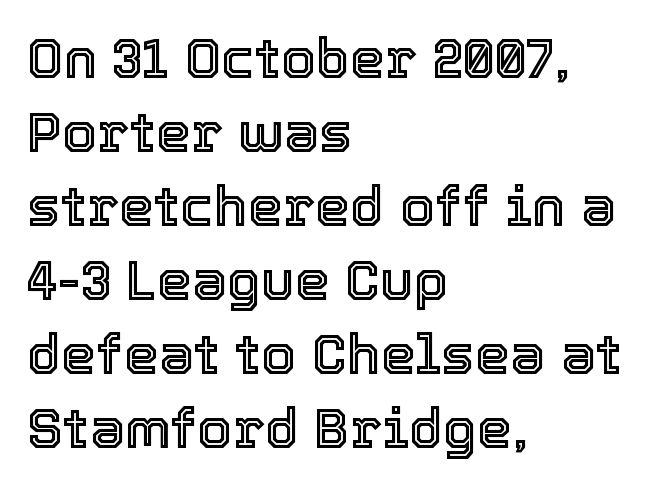
Q: Is the text italic (slanted)? A: No, it is upright.
Q: Is the text underlined? A: No.
Q: How is the paragraph aligned? A: Left-aligned.
Q: Is the spacing between letters normal or unusually wide? A: Normal.
Q: Is the spacing between lines tight, normal or loose? A: Normal.
Q: Width (condensed, normal, or wide)? A: Normal.
Q: x-height? A: Medium.
Q: Monospaced? A: No.
